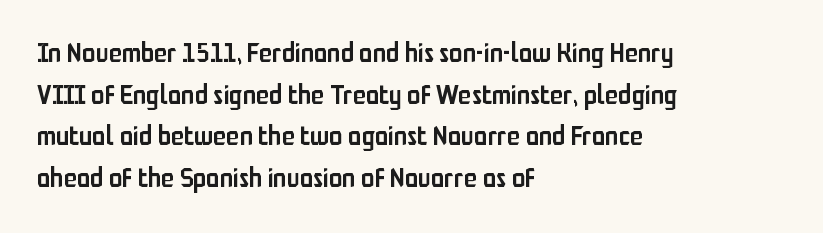
Q: Is the text bold? A: Semi-bold.
Q: Is the text italic (slanted)? A: No, it is upright.
Q: Is the text underlined? A: No.
Q: How is the paragraph aligned? A: Left-aligned.
Q: Is the spacing between letters normal or unusually wide? A: Normal.
Q: Is the spacing between lines tight, normal or loose? A: Normal.
